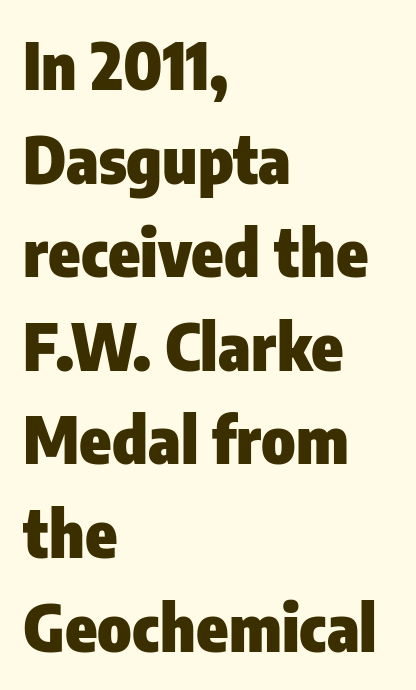
The image shows 65 px heavy, condensed sans-serif type, upright; set left-aligned, normal line spacing (1.44x), normal letter spacing, not underlined; low stroke contrast and a medium x-height.
